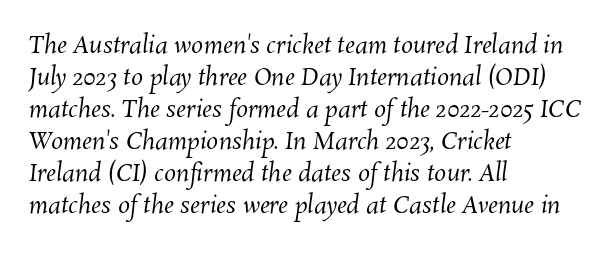
Q: Is the text bold? A: No.
Q: Is the text underlined? A: No.
Q: How is the paragraph aligned? A: Left-aligned.
Q: Is the spacing between letters normal or unusually wide? A: Normal.
Q: Is the spacing between lines tight, normal or loose? A: Normal.
